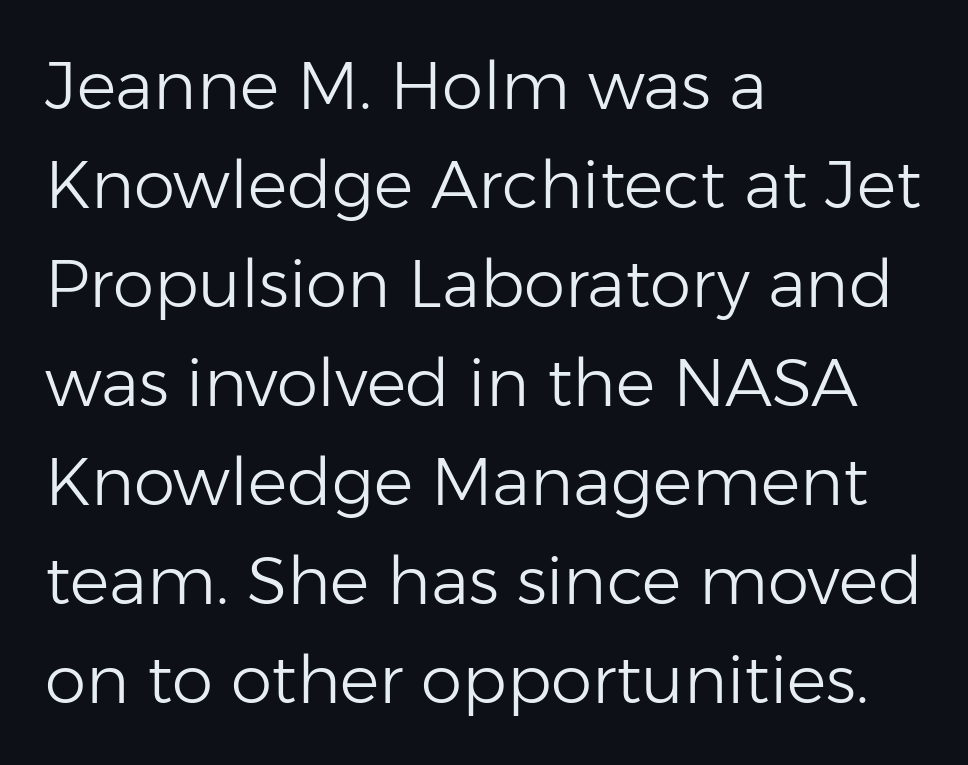
The image shows 66 px light sans-serif type, upright; set left-aligned, normal line spacing (1.5x), normal letter spacing, not underlined; low stroke contrast and a medium x-height.
